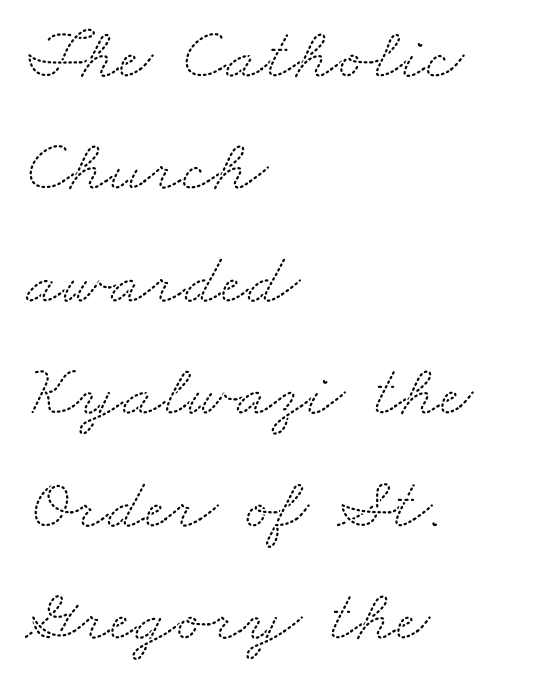
Where is the straight margin? On the left. The specimen omits any rule beneath the text block's lines. This block has exactly the height ordinary leading produces. Stroke terminals: seriffed.
